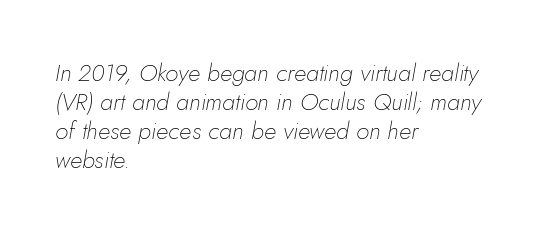
{"italic": "yes", "lean": "right", "slant_degrees": 5, "bold": "no", "underline": "no", "align": "left", "line_spacing_ratio": 1.21, "letter_spacing": "normal", "letter_spacing_em": 0.0, "glyph_px": 24}
